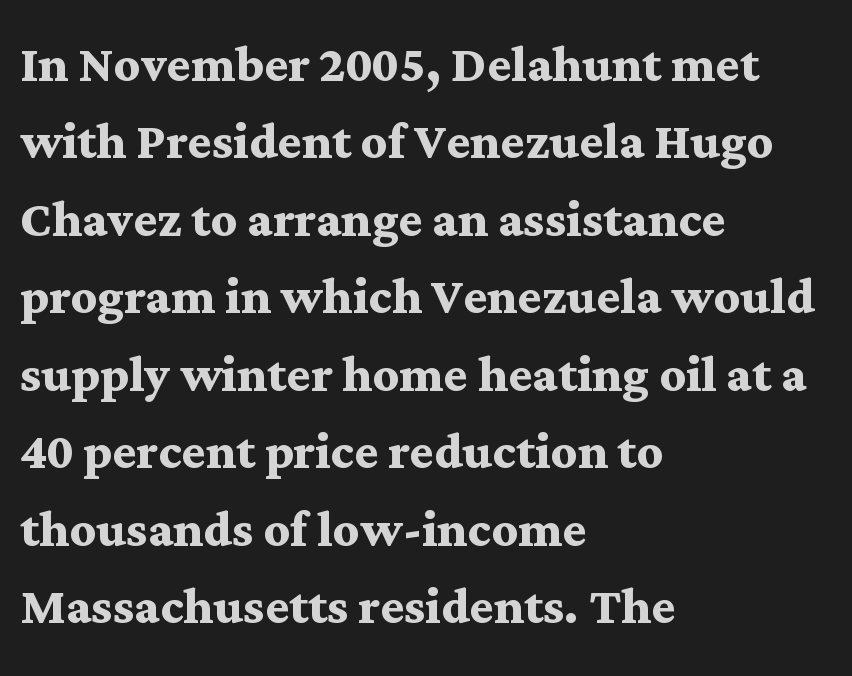
The image shows 64 px semibold, wide serif type, upright; set left-aligned, line spacing 1.21x, normal letter spacing, not underlined; medium stroke contrast and a medium x-height.
